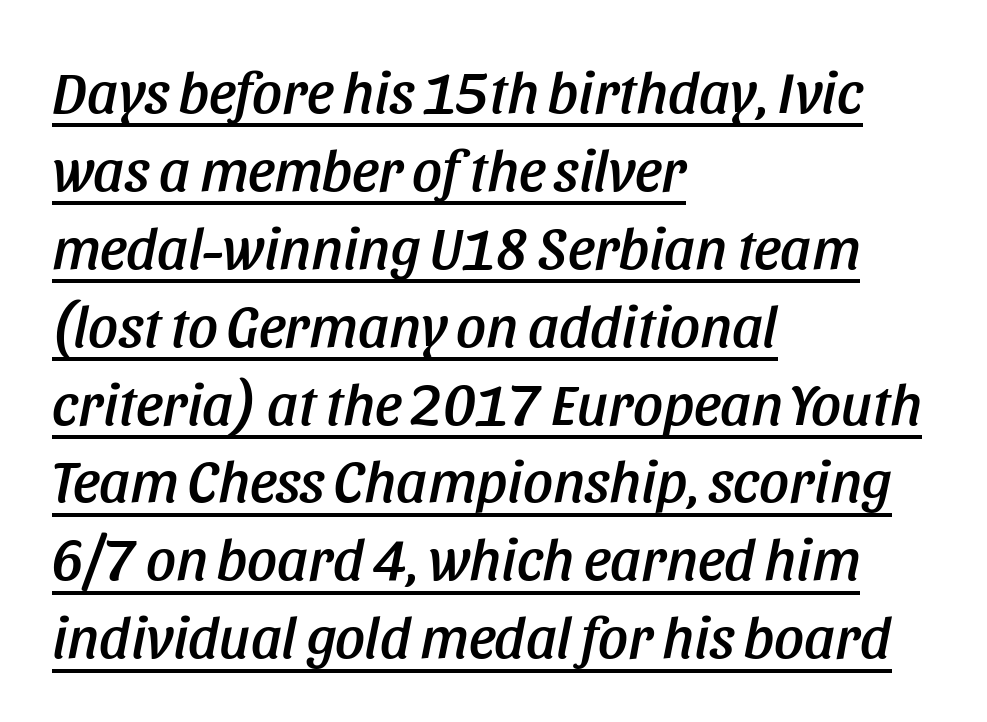
{"italic": "yes", "lean": "right", "slant_degrees": 11, "width": "condensed", "stroke_contrast": "low", "x_height": "large", "monospaced": "no", "underline": "yes", "align": "left", "line_spacing": "normal", "line_spacing_ratio": 1.32, "letter_spacing": "normal", "letter_spacing_em": 0.0, "glyph_px": 59}
